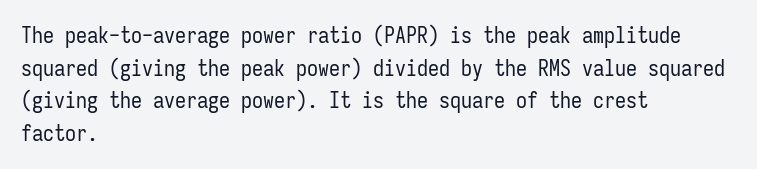
{"italic": "no", "bold": "no", "underline": "no", "align": "left", "line_spacing": "normal", "line_spacing_ratio": 1.48, "letter_spacing": "normal", "letter_spacing_em": 0.0, "glyph_px": 22}
